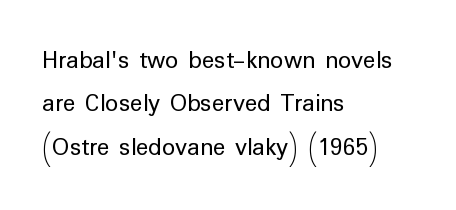
On a weight scale, this lands at 450 or below. Anything drawn beneath the words? Only blank space. Notice how descenders clear the ascenders below comfortably — that's standard leading. The axis of the letterforms is exactly vertical. Between one letter and the next there's only the usual sliver of space. Is the block centered? No — it sits flush against the left margin.
